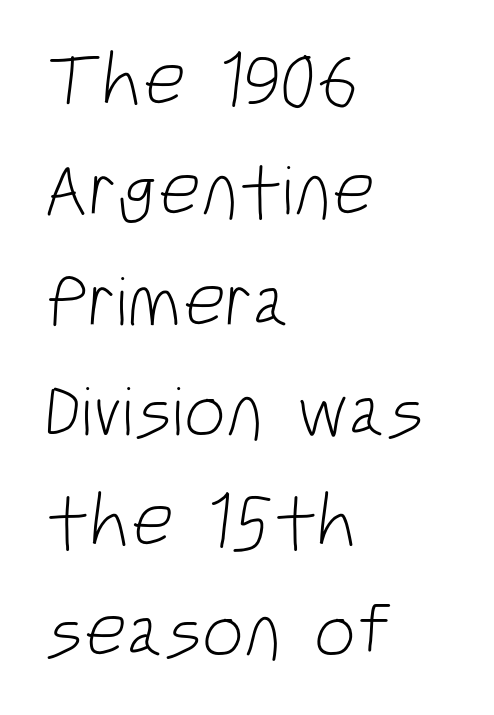
{"serif": "no", "bold": "no", "weight": "light", "width": "condensed", "stroke_contrast": "low", "x_height": "large", "monospaced": "no", "underline": "no", "align": "left", "line_spacing": "normal", "line_spacing_ratio": 1.49, "letter_spacing": "normal", "letter_spacing_em": 0.0, "glyph_px": 74}
